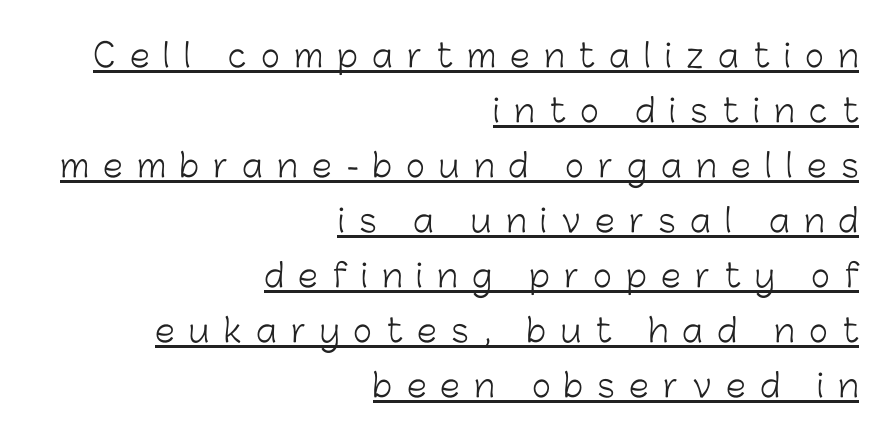
The rendering uses the underline text-decoration. This is not heavy type; no bold has been used. Designer's note — italics off, roman on. Think of a printed novel: that variable character pitch is what you see here. Alignment: flush right.
